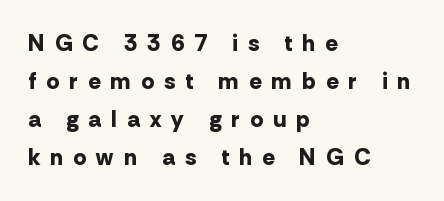
The words here are not underlined. A typesetter would mark this as roman, not italic. The block of text has a typical density, with ordinary space between rows. Letter spacing: wide. The strokes are fattened all the way to bold. Casual observation: everything's shoved over to the left.
